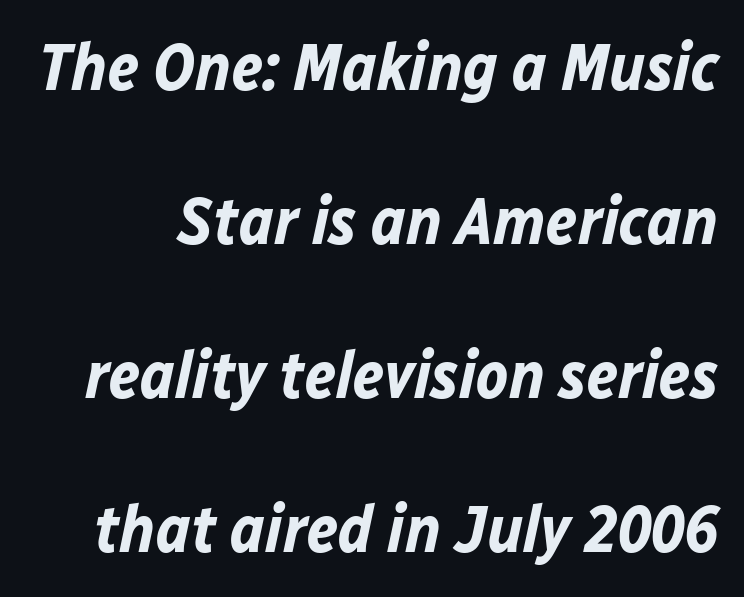
{"italic": "yes", "lean": "right", "slant_degrees": 12, "bold": "yes", "weight": "bold", "width": "normal", "stroke_contrast": "low", "x_height": "medium", "monospaced": "no", "underline": "no", "line_spacing": "loose", "line_spacing_ratio": 2.3, "letter_spacing": "normal", "letter_spacing_em": 0.0, "glyph_px": 67}
